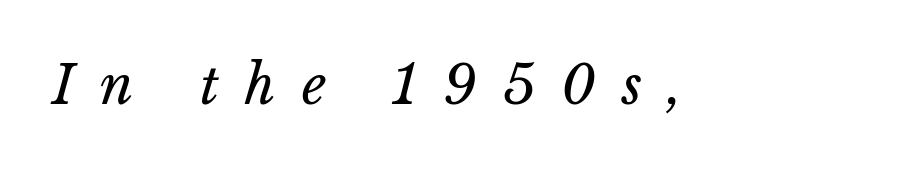
The image shows 53 px regular-weight type; set unusually wide letter spacing (+0.49 em), not underlined; low stroke contrast and a medium x-height.
